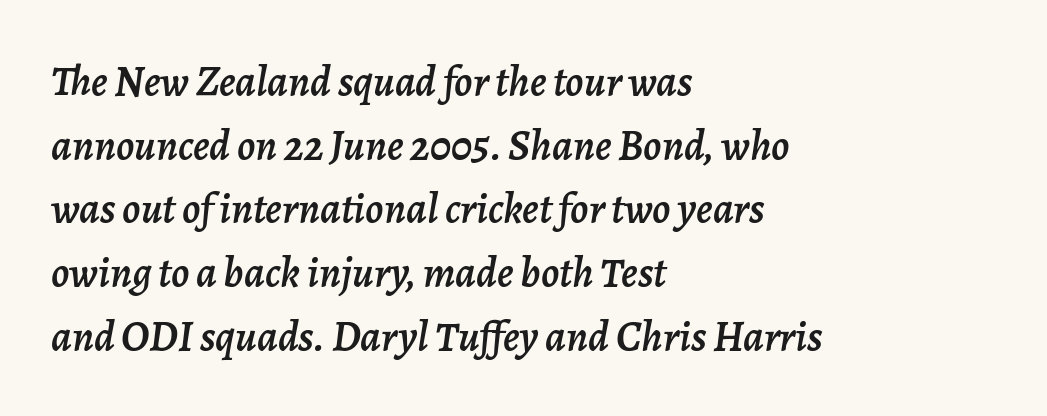
{"italic": "yes", "lean": "right", "slant_degrees": 7, "width": "normal", "stroke_contrast": "low", "x_height": "medium", "monospaced": "no", "underline": "no", "align": "left", "line_spacing": "normal", "line_spacing_ratio": 1.48, "letter_spacing": "normal", "letter_spacing_em": 0.0, "glyph_px": 43}
